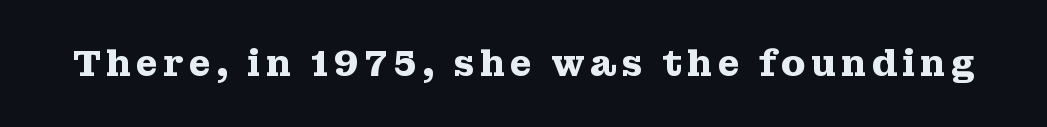
The image shows 36 px heavy, wide serif type, upright; set not underlined; medium stroke contrast and a medium x-height.
